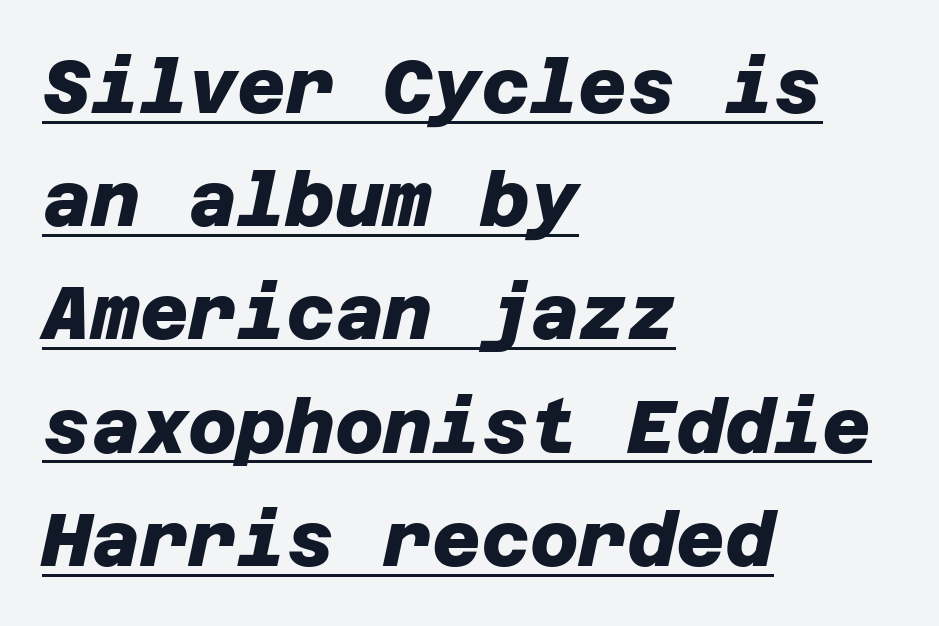
Q: Is the text bold? A: Yes.
Q: Is the typeface a serif or a sans-serif typeface? A: Sans-serif.
Q: Is the text underlined? A: Yes.
Q: How is the paragraph aligned? A: Left-aligned.
Q: Is the spacing between letters normal or unusually wide? A: Normal.
Q: Is the spacing between lines tight, normal or loose? A: Normal.
Q: Width (condensed, normal, or wide)? A: Normal.
Q: Stroke contrast? A: Low.
Q: x-height? A: Large.
